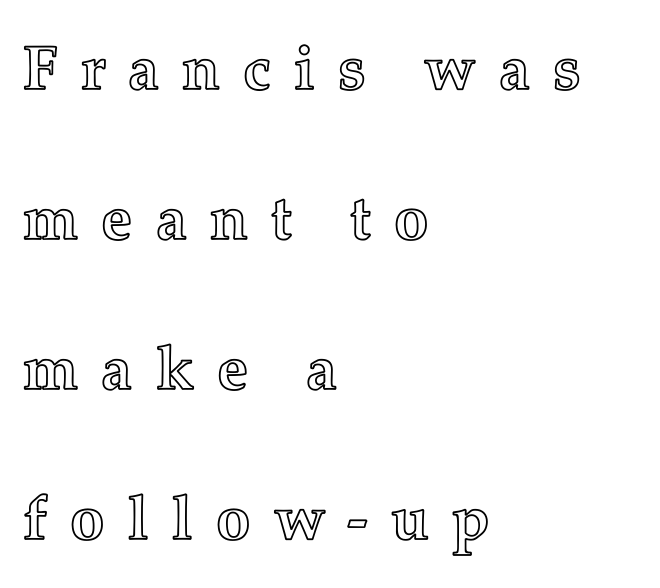
The image shows 62 px text type, upright; set left-aligned, loose line spacing (2.42x), unusually wide letter spacing (+0.36 em), not underlined; a medium x-height.
